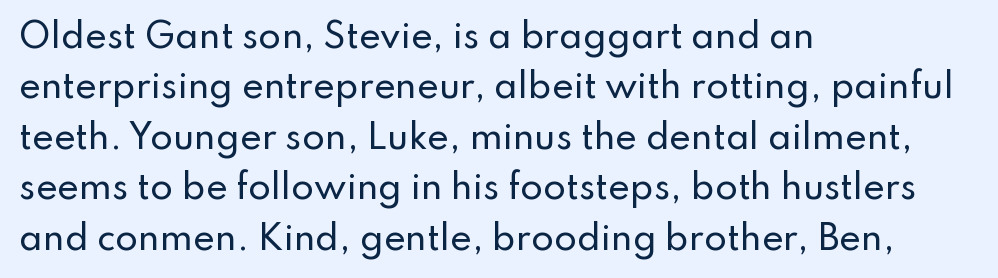
{"serif": "no", "italic": "no", "width": "normal", "stroke_contrast": "low", "x_height": "small", "monospaced": "no", "underline": "no", "align": "left", "line_spacing": "normal", "line_spacing_ratio": 1.53, "letter_spacing": "normal", "letter_spacing_em": 0.0, "glyph_px": 33}
